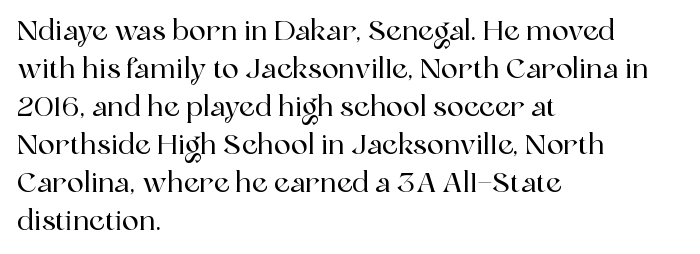
Bare-footed words on every line. Each letter keeps its own natural width here, so spacing adapts to shape. Quick note: interline space is typical. The specimen reads as upright at a glance. The font family rendered here belongs to the serif group.
